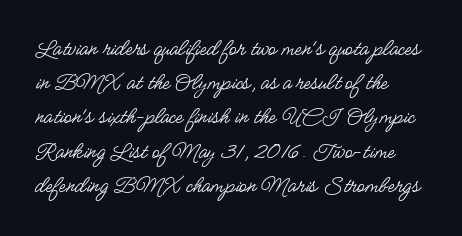
The area under the type is left untouched. Observe the ordinary spacing: letters are neighbours, not strangers. Notice how the passage keeps a crisp vertical edge on the left only.
